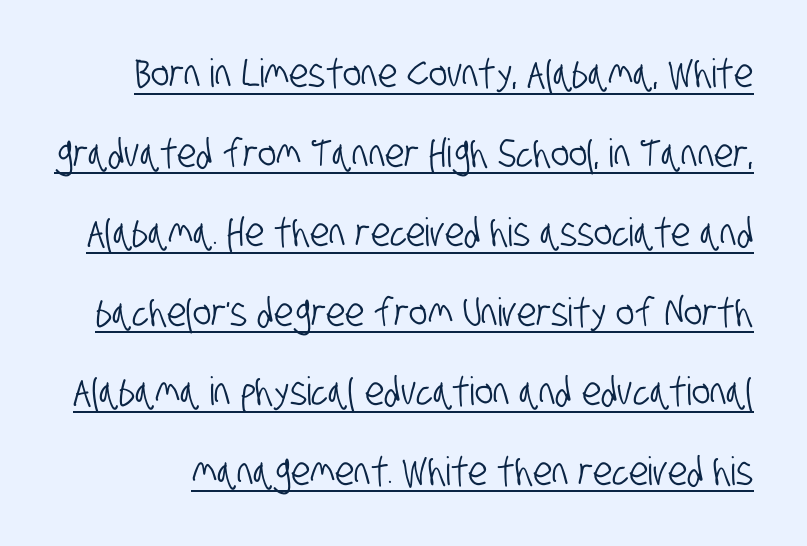
The image shows 39 px condensed sans-serif type; set loose line spacing (2.04x), normal letter spacing, underlined; low stroke contrast and a large x-height.
